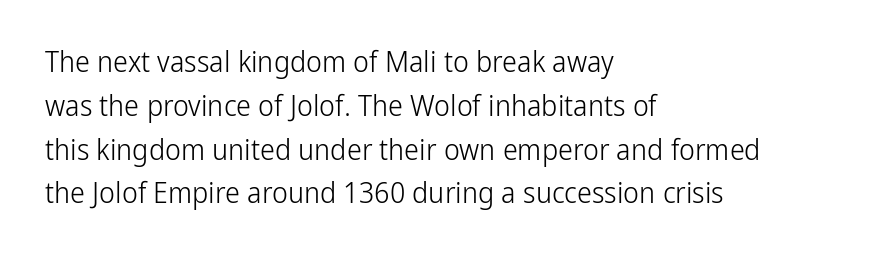
The image shows 30 px light, condensed sans-serif type, upright; set left-aligned, normal line spacing (1.46x), normal letter spacing, not underlined; low stroke contrast and a medium x-height.
